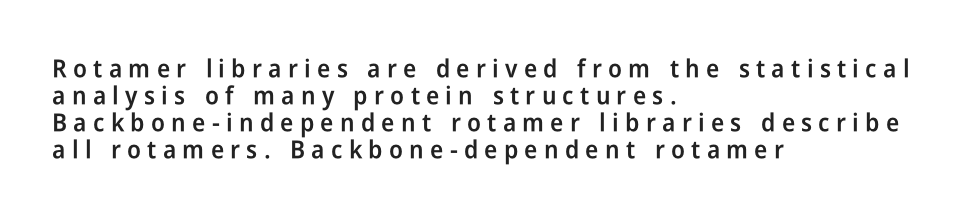
Q: Is the text bold? A: Semi-bold.
Q: Is the text italic (slanted)? A: No, it is upright.
Q: Is the text underlined? A: No.
Q: How is the paragraph aligned? A: Left-aligned.
Q: Is the spacing between letters normal or unusually wide? A: Unusually wide.
Q: Is the spacing between lines tight, normal or loose? A: Tight.
